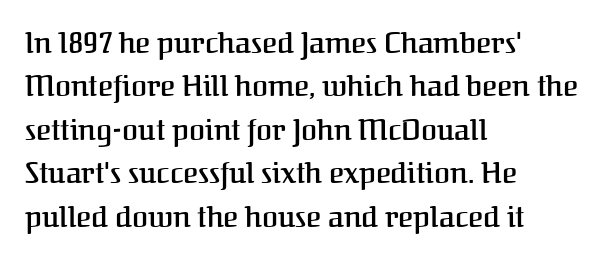
Q: Is the text bold? A: Semi-bold.
Q: Is the text italic (slanted)? A: No, it is upright.
Q: Is the typeface a serif or a sans-serif typeface? A: Serif.
Q: Is the text underlined? A: No.
Q: How is the paragraph aligned? A: Left-aligned.
Q: Is the spacing between letters normal or unusually wide? A: Normal.
Q: Is the spacing between lines tight, normal or loose? A: Normal.
Q: Width (condensed, normal, or wide)? A: Normal.
Q: Stroke contrast? A: Medium.
Q: x-height? A: Medium.
Q: Monospaced? A: No.
